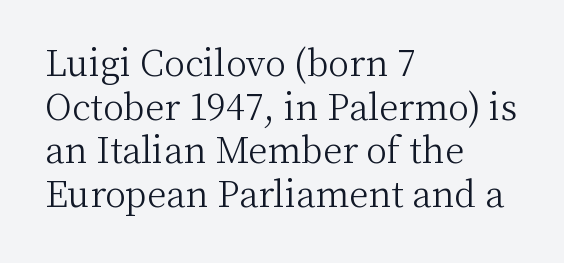
These lines are composed in type with serifs. Heft: none added — not bold. Proportional: the letters do not fall into vertical columns. One glance says typical: line gaps are just what's usual.
